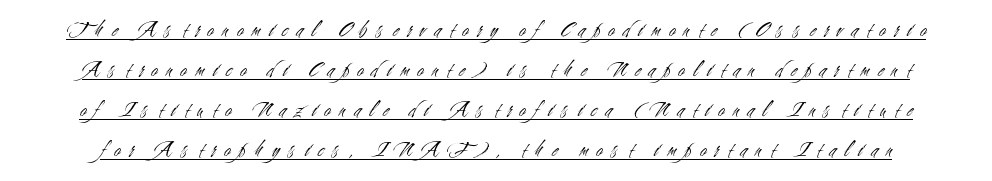
The image shows 23 px text type; set line spacing 1.74x, unusually wide letter spacing (+0.38 em), underlined.
